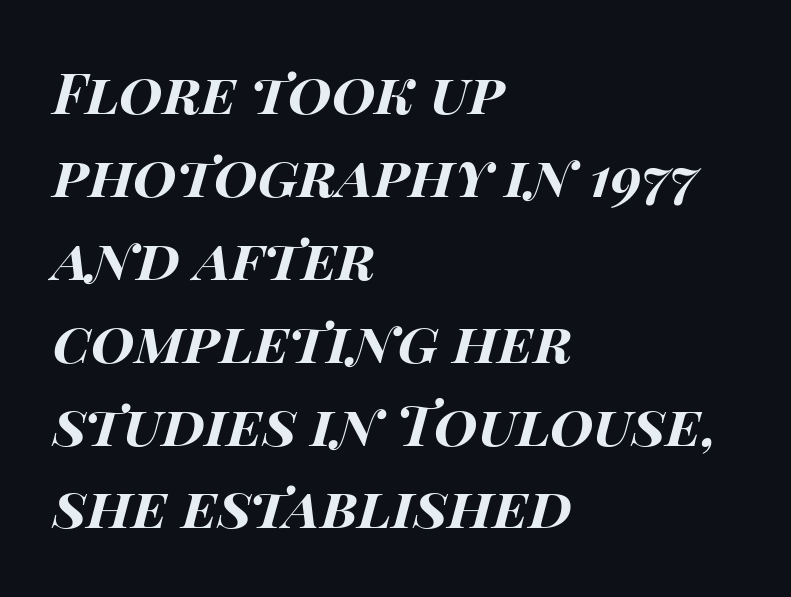
Here the designer chose a conventional face with non-uniform glyph widths. Is the type bold? Yes — the strokes are clearly thick and heavy. A typesetter would call this zero additional tracking. Compared with typical paragraphs, the rows here are spaced about the same. A typesetter would mark this as italic. The space directly below the letters is spotless.
